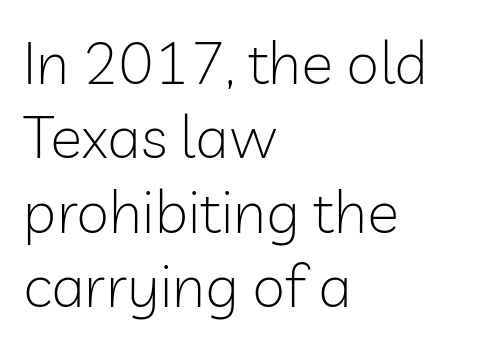
{"serif": "no", "italic": "no", "bold": "no", "weight": "light", "width": "normal", "stroke_contrast": "low", "x_height": "medium", "monospaced": "no", "underline": "no", "align": "left", "line_spacing_ratio": 1.24, "letter_spacing": "normal", "letter_spacing_em": 0.0, "glyph_px": 60}
